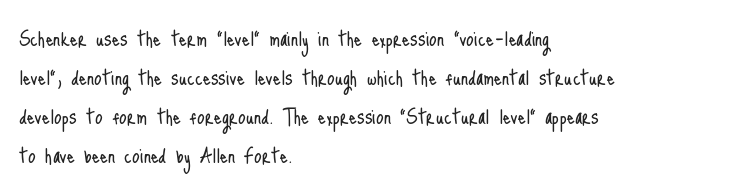
The image shows 25 px text type, upright; set left-aligned, normal line spacing (1.56x), normal letter spacing, not underlined.
